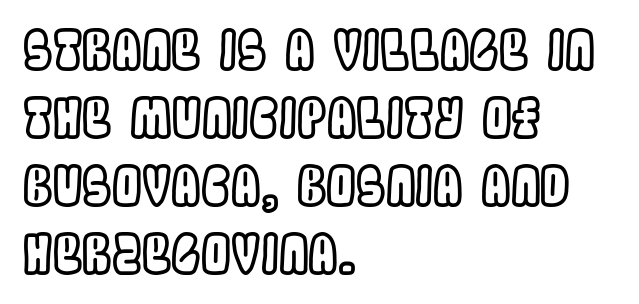
Glyph-to-glyph distance matches everyday printed text. Whoever set this chose a conventional vertical rhythm. A bare baseline throughout the passage. Line starts are locked; line ends wander. This is roman type, the default non-slanted kind.
